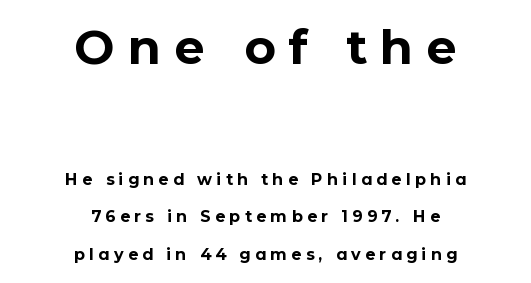
The space directly below the letters is spotless. The line-height multiplier appears high, well above default. Is the lower block the larger one? No — the upper block carries the bigger type. Varying glyph widths throughout — classic text-font behaviour.
